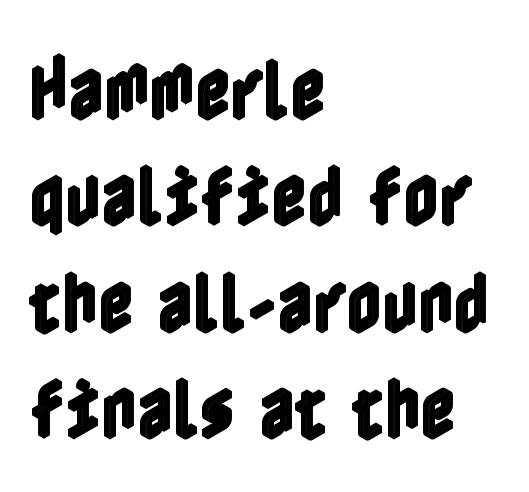
The image shows 69 px condensed type, upright; set left-aligned, normal line spacing (1.54x), normal letter spacing, not underlined; a medium x-height.
